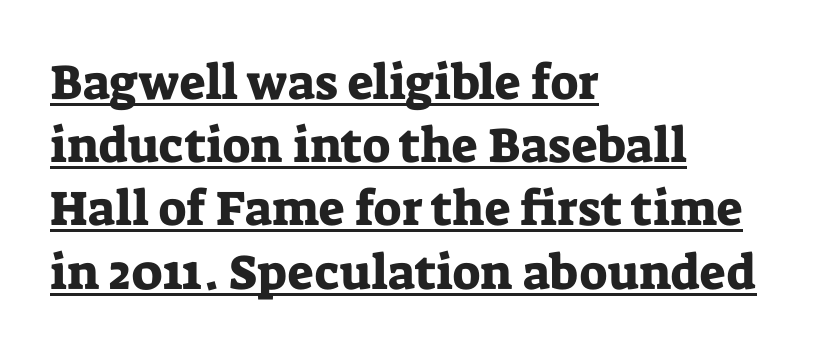
Compared with undecorated copy, this sample adds a rule below the words. This block has exactly the height ordinary leading produces. The lettering holds an erect, upright posture throughout. The face used here is seriffed, in the tradition of book romans. Looks like regular typesetting: each glyph gets only the width it needs. The paragraph shown leans on its left margin.
